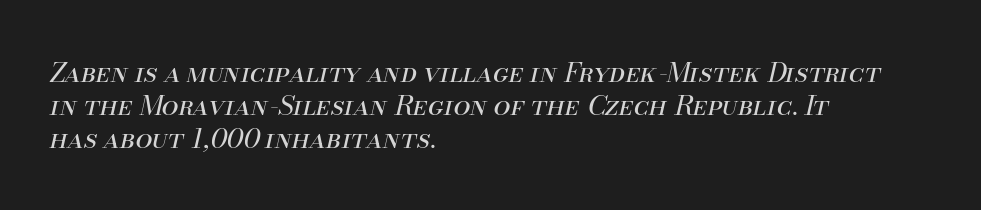
Q: Is the text bold? A: No.
Q: Is the text italic (slanted)? A: Yes, it leans right by about 13 degrees.
Q: Is the text underlined? A: No.
Q: How is the paragraph aligned? A: Left-aligned.
Q: Is the spacing between letters normal or unusually wide? A: Normal.
